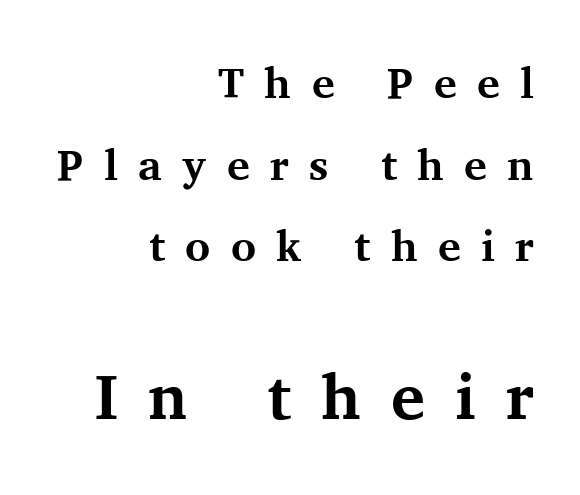
Q: Is the text bold? A: Yes.
Q: Is the text italic (slanted)? A: No, it is upright.
Q: Is the typeface a serif or a sans-serif typeface? A: Serif.
Q: Is the text underlined? A: No.
Q: How is the paragraph aligned? A: Right-aligned.
Q: Is the spacing between letters normal or unusually wide? A: Unusually wide.
Q: Is the spacing between lines tight, normal or loose? A: Loose.
Q: Which block of text is set in a larger size, the first (top) or the second (bottom)? A: The second (bottom) one.
Q: Width (condensed, normal, or wide)? A: Normal.
Q: Stroke contrast? A: Medium.
Q: x-height? A: Medium.
Q: Monospaced? A: No.
